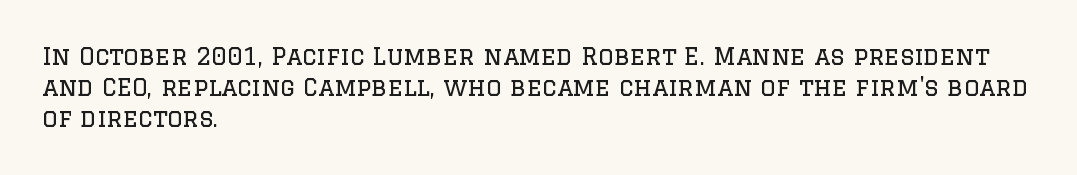
The ragged edge is on the right, which tells us the setting is flush left. The passage shown is not underscored anywhere. These lines were composed using upright roman letters. This sample uses plain, unmodified letter spacing. Reading down the column, the eye jumps a familiar distance to each next line.
